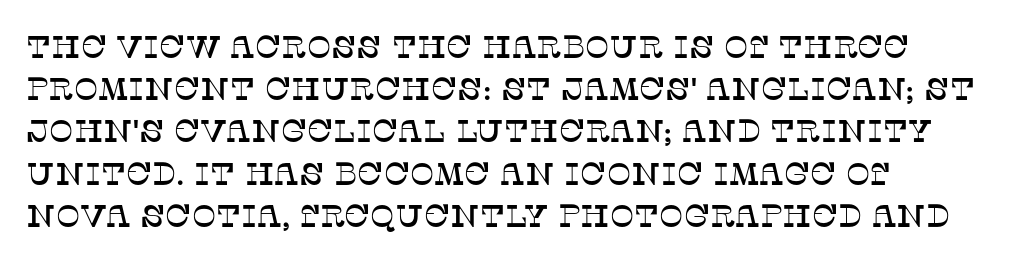
Q: Is the text italic (slanted)? A: No, it is upright.
Q: Is the typeface a serif or a sans-serif typeface? A: Serif.
Q: Is the text underlined? A: No.
Q: How is the paragraph aligned? A: Left-aligned.
Q: Is the spacing between letters normal or unusually wide? A: Normal.
Q: Is the spacing between lines tight, normal or loose? A: Normal.
Q: Width (condensed, normal, or wide)? A: Normal.
Q: Stroke contrast? A: Low.
Q: x-height? A: Large.
Q: Monospaced? A: No.
